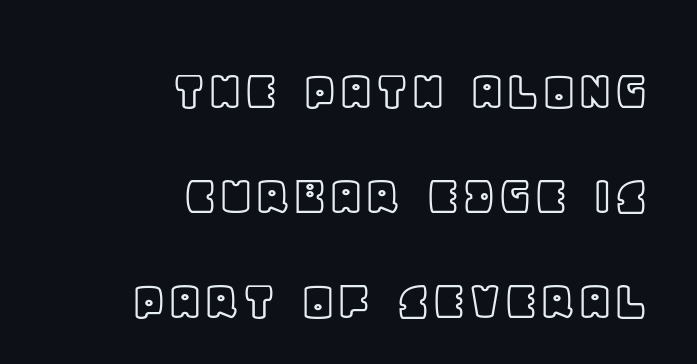
{"italic": "no", "width": "normal", "x_height": "large", "monospaced": "no", "underline": "no", "align": "right", "line_spacing_ratio": 1.81, "letter_spacing": "normal", "letter_spacing_em": 0.0, "glyph_px": 58}
